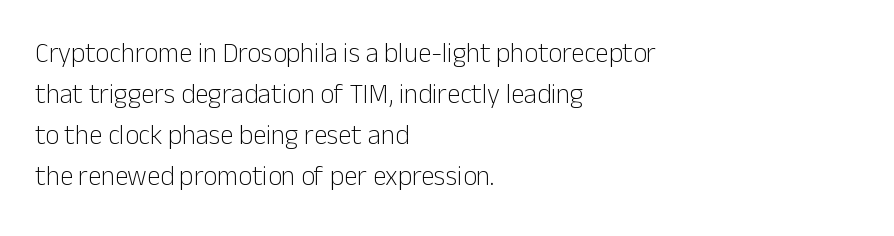
On a weight scale, this lands at 450 or below. The passage shown has conventional tracking throughout. A normal amount of white space separates one row of letters from the next. The rag falls on the right side of this text block.
